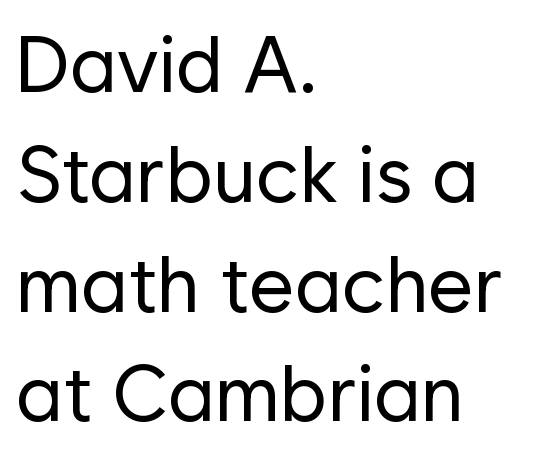
Q: Is the text bold? A: No.
Q: Is the text italic (slanted)? A: No, it is upright.
Q: Is the typeface a serif or a sans-serif typeface? A: Sans-serif.
Q: Is the text underlined? A: No.
Q: How is the paragraph aligned? A: Left-aligned.
Q: Is the spacing between letters normal or unusually wide? A: Normal.
Q: Is the spacing between lines tight, normal or loose? A: Normal.
Q: Width (condensed, normal, or wide)? A: Normal.
Q: Stroke contrast? A: Low.
Q: x-height? A: Medium.
Q: Monospaced? A: No.
